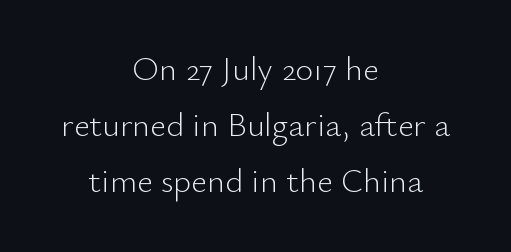
What kind of face is this? One without serifs — a sans. The type is set solid horizontally, with unmodified tracking. The space beneath each line is pristine and unruled. The rag falls on both sides of this text block equally.
